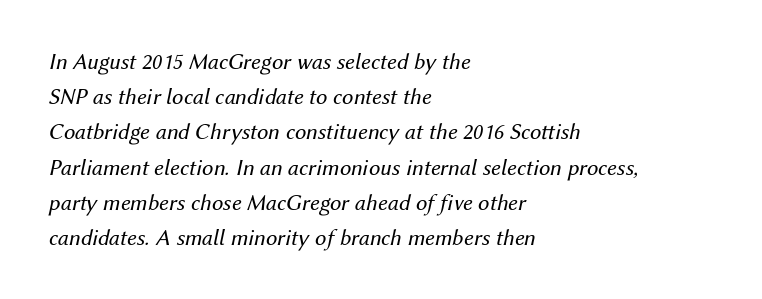
Q: Is the text bold? A: No.
Q: Is the text italic (slanted)? A: Yes, it leans right by about 12 degrees.
Q: Is the text underlined? A: No.
Q: How is the paragraph aligned? A: Left-aligned.
Q: Is the spacing between letters normal or unusually wide? A: Normal.
Q: Is the spacing between lines tight, normal or loose? A: Normal.
